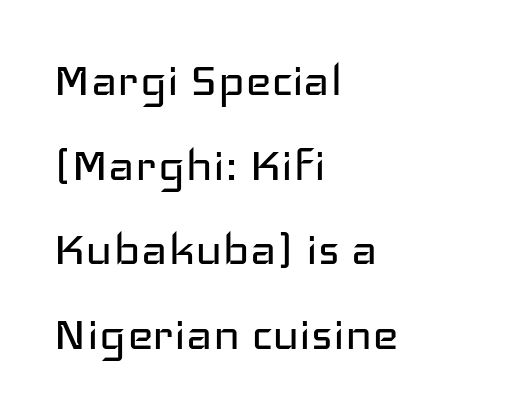
The image shows 56 px regular-weight, wide sans-serif type, upright; set left-aligned, normal line spacing (1.51x), normal letter spacing, not underlined; low stroke contrast and a medium x-height.
